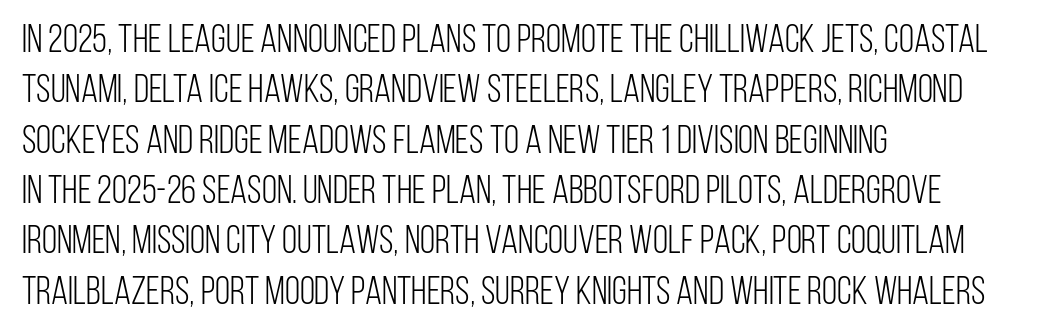
The image shows 39 px light, condensed sans-serif type, upright; set left-aligned, normal line spacing (1.29x), normal letter spacing, not underlined; low stroke contrast and a large x-height.
